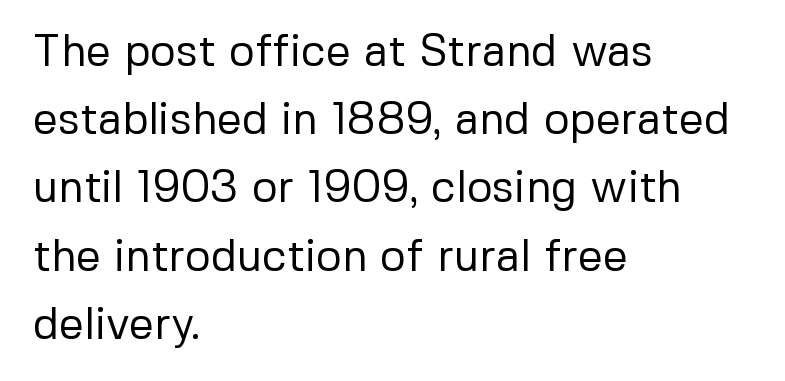
The image shows 44 px regular-weight sans-serif type, upright; set left-aligned, normal line spacing (1.55x), normal letter spacing, not underlined; low stroke contrast and a medium x-height.
